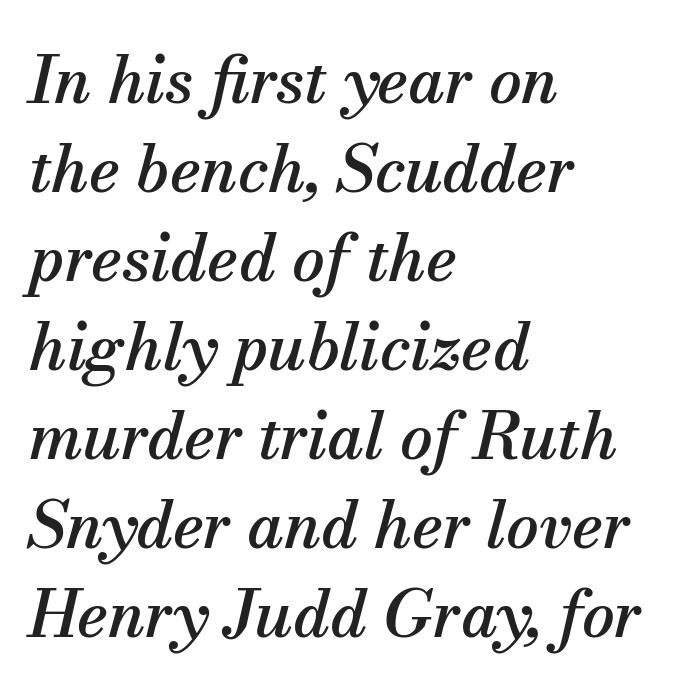
Q: Is the text italic (slanted)? A: Yes, it leans right by about 13 degrees.
Q: Is the typeface a serif or a sans-serif typeface? A: Serif.
Q: Is the text underlined? A: No.
Q: How is the paragraph aligned? A: Left-aligned.
Q: Is the spacing between letters normal or unusually wide? A: Normal.
Q: Is the spacing between lines tight, normal or loose? A: Normal.
Q: Width (condensed, normal, or wide)? A: Normal.
Q: Stroke contrast? A: Medium.
Q: x-height? A: Small.
Q: Monospaced? A: No.
